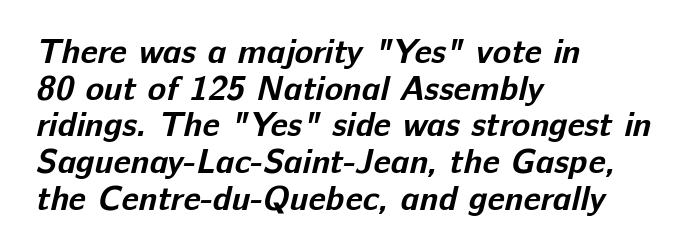
The image shows 34 px bold sans-serif type; set left-aligned, tight line spacing (1.08x), normal letter spacing, not underlined; low stroke contrast and a medium x-height.
